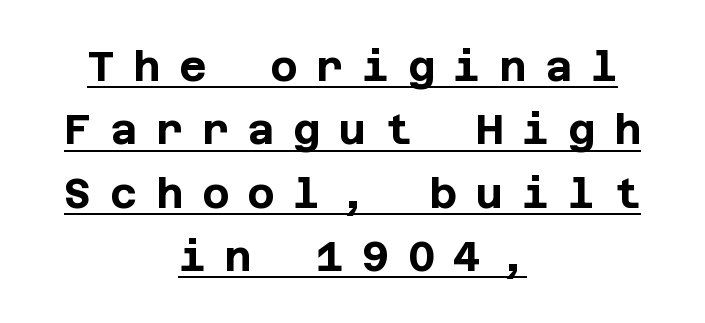
{"serif": "no", "italic": "no", "bold": "yes", "weight": "bold", "width": "normal", "stroke_contrast": "low", "x_height": "large", "underline": "yes", "align": "center", "line_spacing": "normal", "line_spacing_ratio": 1.51, "letter_spacing": "wide", "letter_spacing_em": 0.44, "glyph_px": 42}
